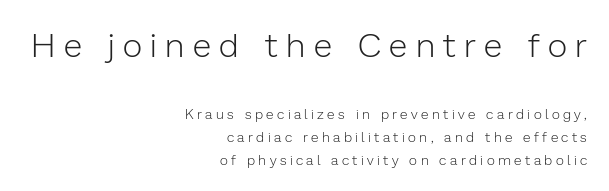
The image shows 34 px light sans-serif type, upright; set right-aligned, normal line spacing (1.62x), unusually wide letter spacing (+0.25 em), not underlined; the first (top) block is 2.43x larger; low stroke contrast and a medium x-height.
